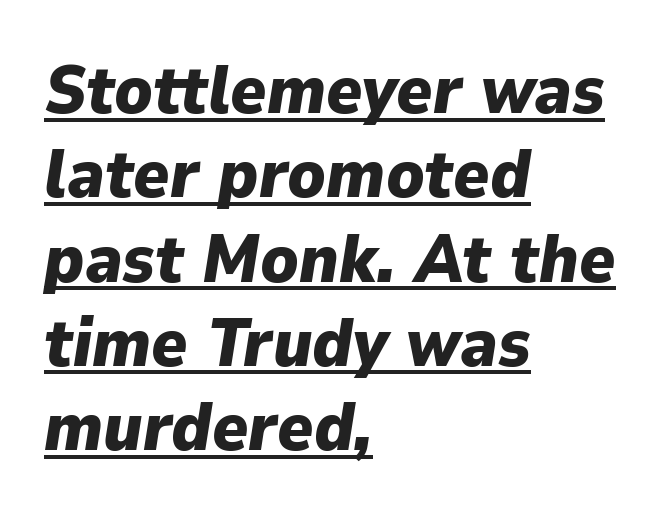
The image shows 68 px heavy type, italic (leaning right); set left-aligned, line spacing 1.24x, normal letter spacing, underlined; low stroke contrast and a medium x-height.
